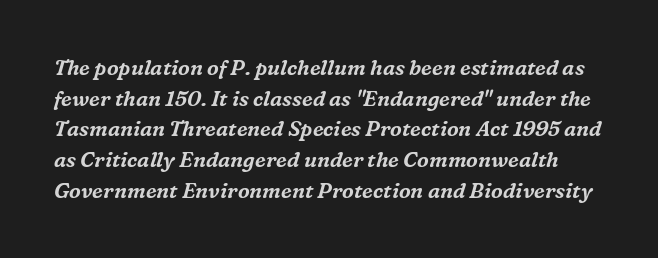
Q: Is the text italic (slanted)? A: Yes, it leans right by about 16 degrees.
Q: Is the text underlined? A: No.
Q: Is the spacing between letters normal or unusually wide? A: Normal.
Q: Is the spacing between lines tight, normal or loose? A: Normal.
